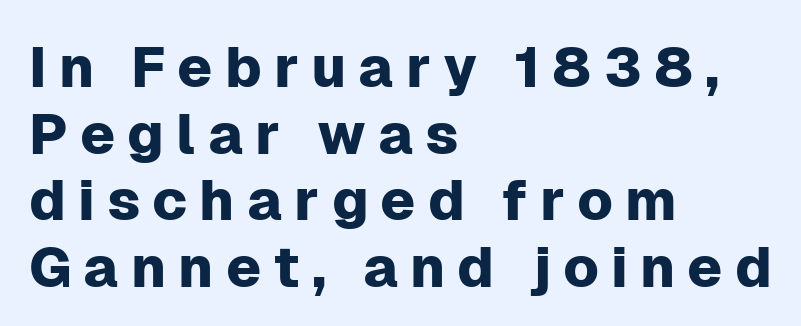
The image shows 57 px sans-serif type, upright; set left-aligned, line spacing 1.17x, unusually wide letter spacing (+0.21 em), not underlined; low stroke contrast and a medium x-height.
